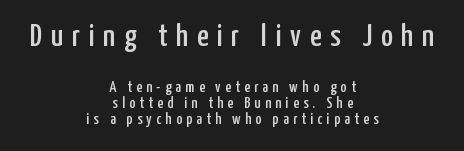
{"serif": "no", "italic": "no", "width": "condensed", "stroke_contrast": "low", "x_height": "medium", "monospaced": "no", "underline": "no", "align": "center", "line_spacing": "tight", "line_spacing_ratio": 1.01, "letter_spacing": "wide", "letter_spacing_em": 0.27, "larger_block": "first", "size_ratio": 2.0, "glyph_px": 32}
